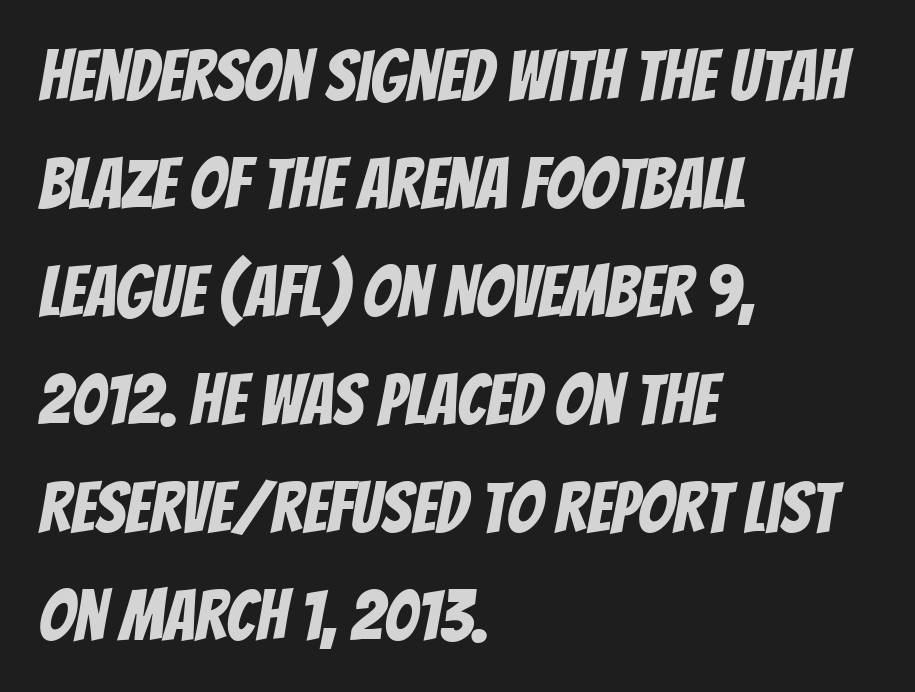
Think of a printed novel: that variable character pitch is what you see here. The text was rendered using a sans face with plain stroke endings. Default kerning and tracking; the words read as compact shapes. This rendering uses left alignment, leaving the right contour irregular. Letters rest on an invisible, unmarked baseline. The leading is moderate, giving the passage an even texture.
